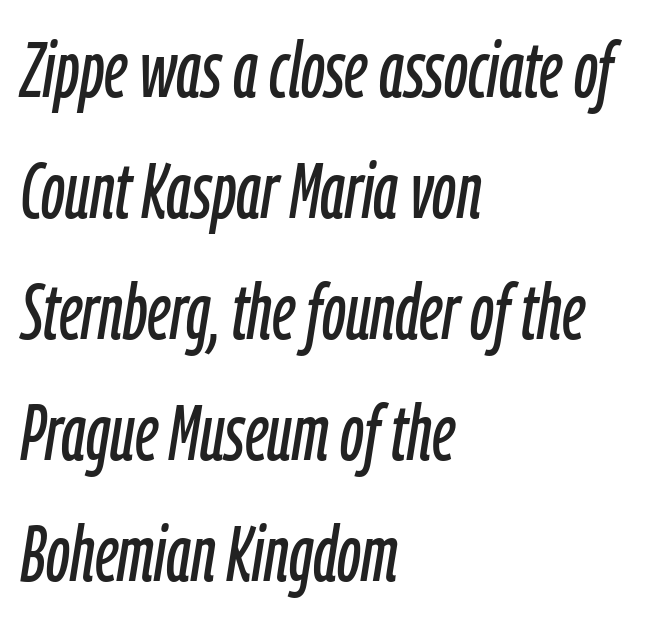
The rendering uses natural spacing where letterforms have individual widths. This rendering features lettering with no underline. The font's italic variant was chosen for this text. Typeset ragged right — the left edge is the straight one. Each new line begins a customary step beneath the previous one. Here the glyphs are tracked normally, forming tight word shapes.
